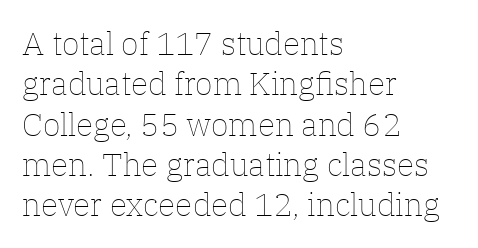
Posture: vertical. Compared with typical paragraphs, the rows here are spaced about the same. Every row of glyphs begins at an identical x-position on the left. Here the designer chose a conventional face with non-uniform glyph widths. The horizontal fit of the characters is conventional and even.
